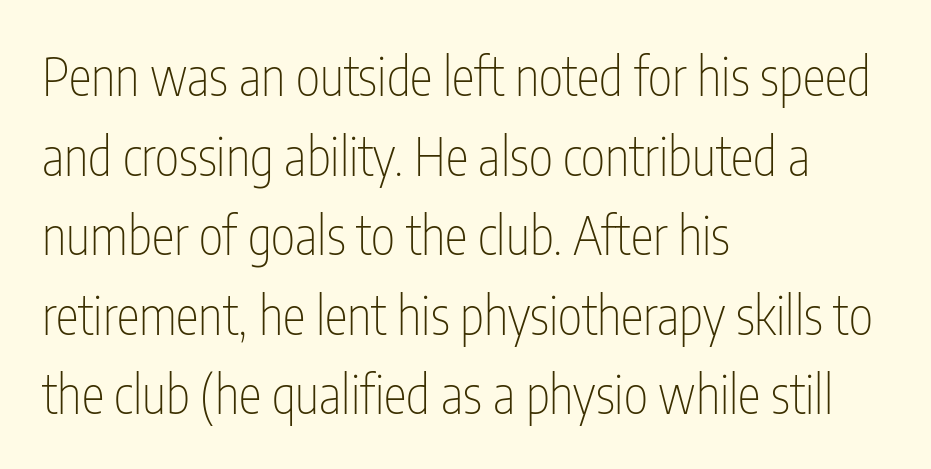
The image shows 52 px thin, condensed sans-serif type, upright; set left-aligned, normal line spacing (1.53x), normal letter spacing, not underlined; low stroke contrast and a medium x-height.
